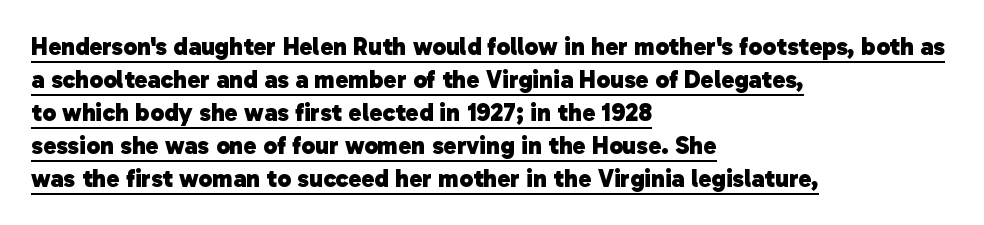
Does extra space separate the letters? No, they use regular spacing. How heavy is the stroke? Heavy — this is a bold. Teacher's note: observe the even left margin — that is flush-left alignment. Compared with typical paragraphs, the rows here are spaced about the same. The string is rendered with underlining switched on.
